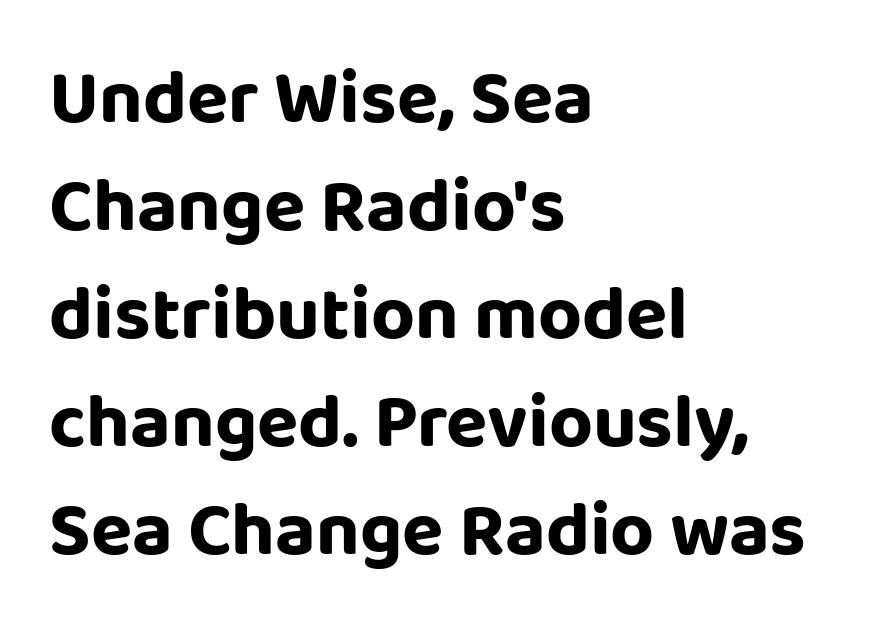
The image shows 76 px sans-serif type, upright; set left-aligned, normal line spacing (1.42x), normal letter spacing, not underlined; low stroke contrast and a large x-height.
